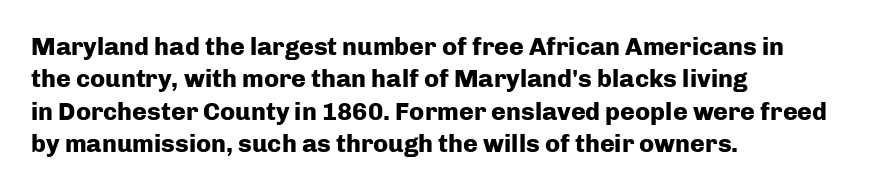
The image shows 25 px bold type, upright; set left-aligned, normal line spacing (1.3x), normal letter spacing, not underlined.
